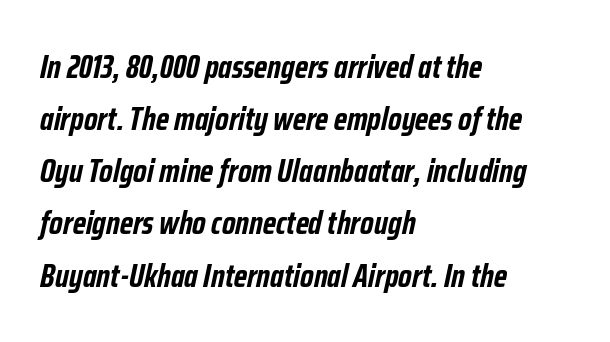
{"italic": "yes", "lean": "right", "slant_degrees": 12, "bold": "yes", "weight": "semibold", "width": "condensed", "stroke_contrast": "low", "x_height": "medium", "monospaced": "no", "underline": "no", "align": "left", "line_spacing": "normal", "line_spacing_ratio": 1.58, "letter_spacing": "normal", "letter_spacing_em": 0.0, "glyph_px": 33}
